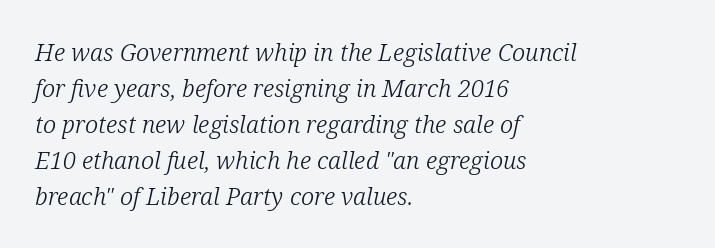
Q: Is the text bold? A: No.
Q: Is the text italic (slanted)? A: Yes, it leans right by about 12 degrees.
Q: Is the text underlined? A: No.
Q: How is the paragraph aligned? A: Left-aligned.
Q: Is the spacing between letters normal or unusually wide? A: Normal.
Q: Is the spacing between lines tight, normal or loose? A: Normal.
